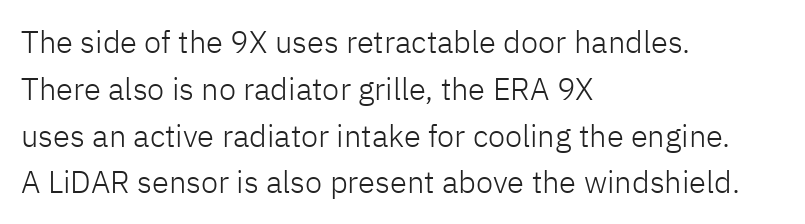
The image shows 31 px light sans-serif type, upright; set left-aligned, normal line spacing (1.51x), normal letter spacing, not underlined; low stroke contrast and a medium x-height.
